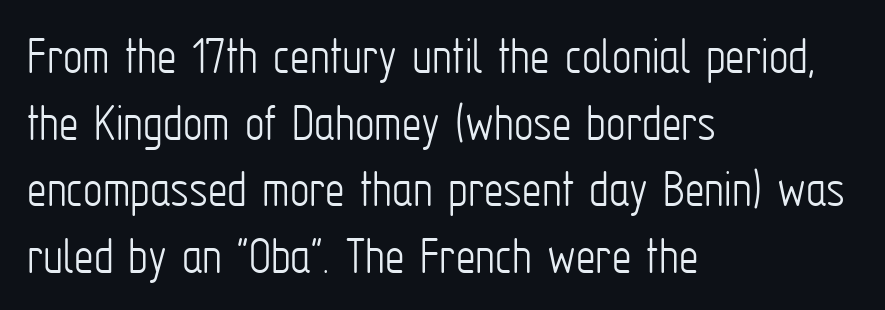
The rag falls on the right side of this text block. Spacing verdict: proportional, widths tailored to each character. Grotesque or geometric, the face here clearly has no serifs. Inter-character spacing is left at the font's built-in metrics. The typesetting does not lean heavy: it is not bold. Every character sits straight up, as roman type does.
